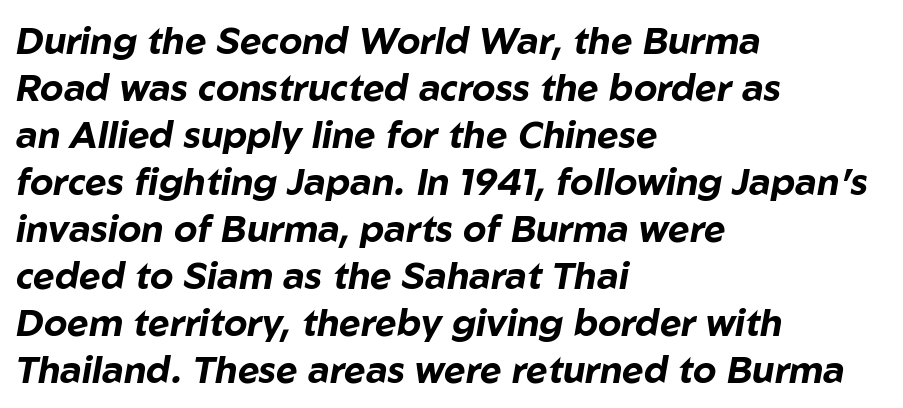
Honestly, the letter spacing is just normal — you wouldn't notice it. The lettering tilts uniformly, giving the passage an italic look. Horizontally, the lines are justified to the leading edge only. You could not count columns in this text — the font is proportionally spaced. The characters look thick and weighty, a clear bold. Words float on clear page, feet unadorned.
